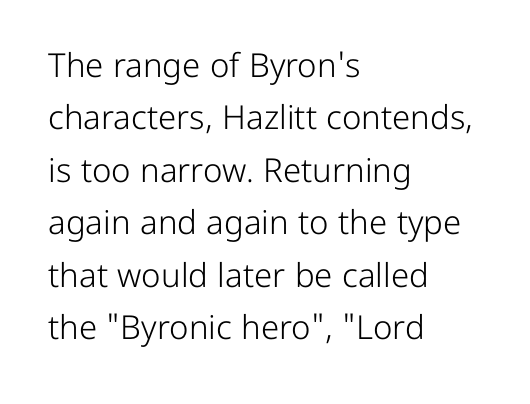
{"serif": "no", "italic": "no", "bold": "no", "weight": "light", "width": "normal", "stroke_contrast": "low", "x_height": "medium", "monospaced": "no", "underline": "no", "align": "left", "line_spacing": "normal", "line_spacing_ratio": 1.59, "letter_spacing": "normal", "letter_spacing_em": 0.0, "glyph_px": 33}
